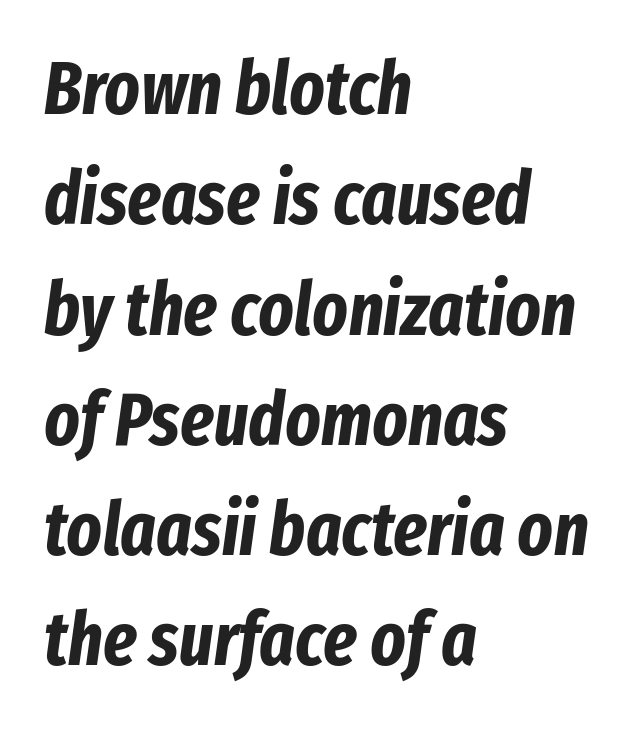
The image shows 74 px bold, condensed type, italic (leaning right); set left-aligned, normal line spacing (1.49x), normal letter spacing, not underlined; low stroke contrast and a medium x-height.
